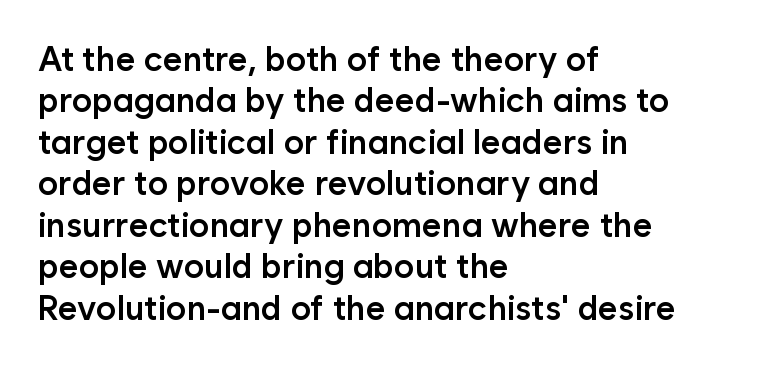
The lines in this sample share a left origin and differ only in where they stop. Short note: letters normally spaced. Has an underline been added? It has not. Its strokes are somewhat broadened, the hallmark of semibold type. Note the varied advance widths — an 'i' is clearly narrower than an 'm'. In terms of posture, this sample is upright.
